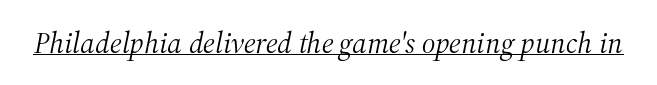
{"serif": "yes", "italic": "yes", "lean": "right", "slant_degrees": 12, "bold": "no", "weight": "light", "width": "normal", "stroke_contrast": "medium", "x_height": "medium", "monospaced": "no", "underline": "yes", "letter_spacing": "normal", "letter_spacing_em": 0.0, "glyph_px": 30}
